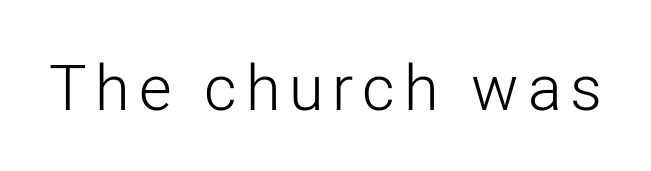
Caption: face not bold, strokes unweighted. The designer went with a sans here, leaving each stem footless. Unmarked baselines from the first word to the last. Think of a printed novel: that variable character pitch is what you see here. Ordinary non-slanted type is in use.
